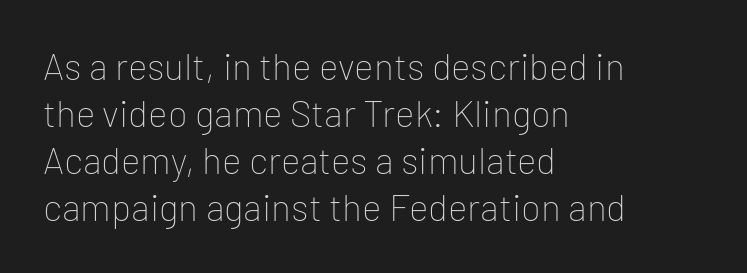
Stroke mass is kept to a normal reading level or below. Each letter keeps its own natural width here, so spacing adapts to shape. Horizontally, the lines are justified to the leading edge only. The strip under each line holds only bare page. The typeface chosen for these lines omits serifs. Words appear dense and cohesive because spacing is normal.
